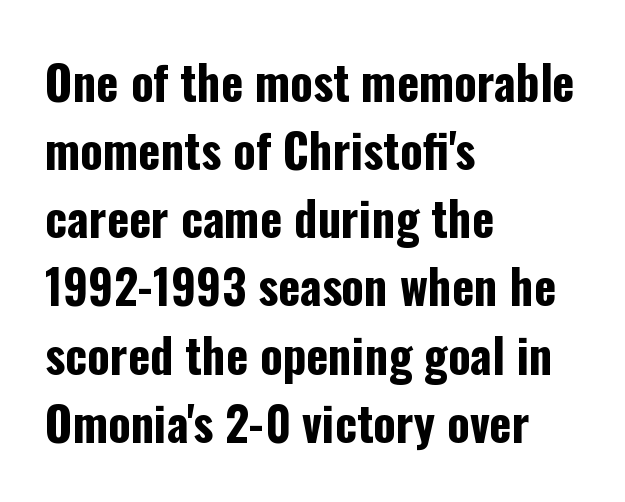
The image shows 47 px bold, condensed sans-serif type, upright; set left-aligned, normal line spacing (1.45x), normal letter spacing, not underlined; low stroke contrast and a medium x-height.
